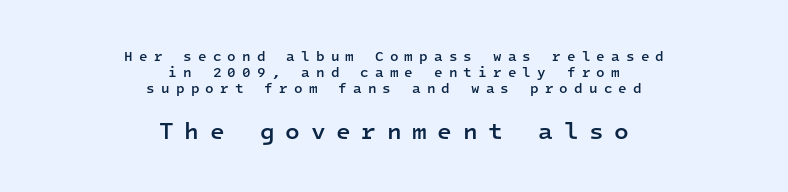
{"italic": "no", "bold": "semi", "underline": "no", "align": "center", "line_spacing": "tight", "line_spacing_ratio": 1.15, "letter_spacing": "wide", "letter_spacing_em": 0.44, "larger_block": "second", "size_ratio": 1.71, "glyph_px": 24}
